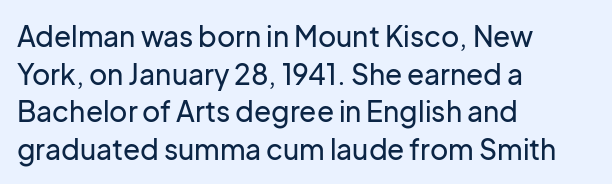
Is there much room between lines? A standard amount, neither cramped nor airy. The face used here is a sans, in the tradition of grotesques and geometrics. This sample uses plain, unmodified letter spacing. You can tell it's not italic because the verticals are truly vertical.
